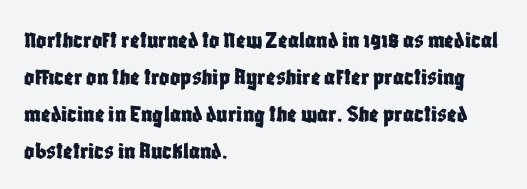
The space beneath each line is pristine and unruled. Compared with typical paragraphs, the rows here are spaced about the same. Notice how the passage keeps a crisp vertical edge on the left only. Short note: letters normally spaced.
